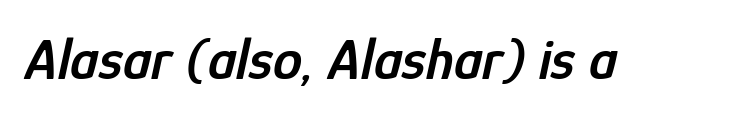
The image shows 59 px semibold, condensed type, italic (leaning right); set normal letter spacing, not underlined; low stroke contrast and a medium x-height.
